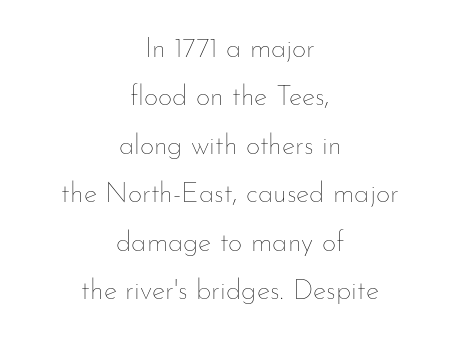
The baseline area is clear. Quick note: not italic, upright. Characters follow at the spacing the type designer built in. Think of a printed novel: that variable character pitch is what you see here. No extra ink here — the face is not bold.
